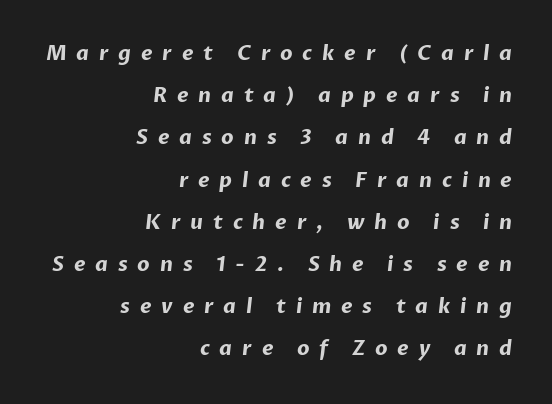
Characters follow at a spacing far wider than the type designer built in. These lines stand farther apart than default settings would place them. The face used here has the dense, thick strokes of a bold. Check under the words: just untouched page. If you drew a ruler down the right edge, every line would touch it.
